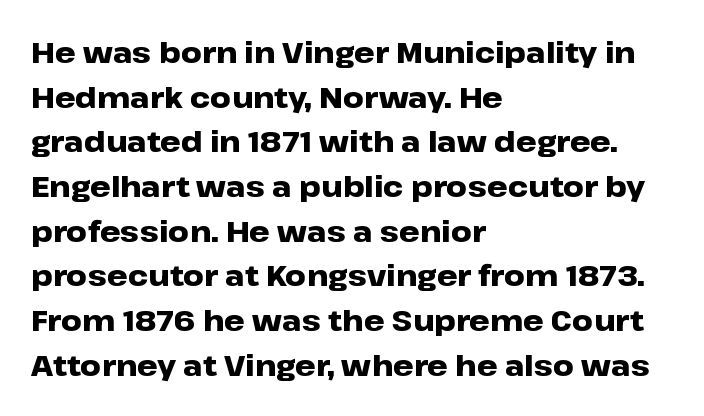
{"serif": "no", "italic": "no", "bold": "yes", "weight": "heavy", "width": "wide", "stroke_contrast": "low", "x_height": "medium", "monospaced": "no", "underline": "no", "align": "left", "line_spacing": "normal", "line_spacing_ratio": 1.54, "letter_spacing": "normal", "letter_spacing_em": 0.0, "glyph_px": 29}
